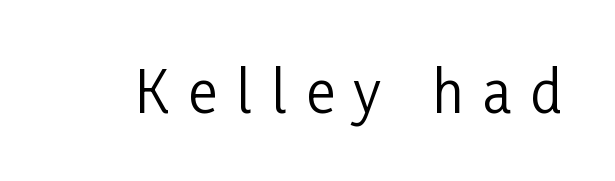
{"serif": "no", "italic": "no", "bold": "no", "weight": "regular", "width": "condensed", "stroke_contrast": "low", "x_height": "medium", "monospaced": "no", "underline": "no", "letter_spacing": "wide", "letter_spacing_em": 0.35, "glyph_px": 56}
